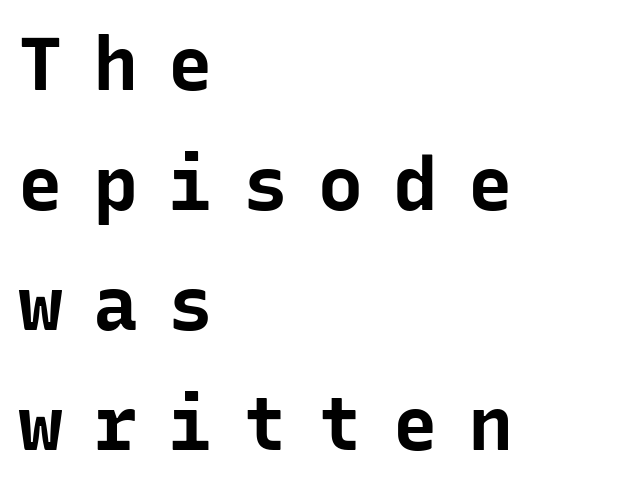
The image shows 75 px bold sans-serif type, upright, monospaced; set left-aligned, normal line spacing (1.6x), unusually wide letter spacing (+0.4 em), not underlined; low stroke contrast and a medium x-height.
